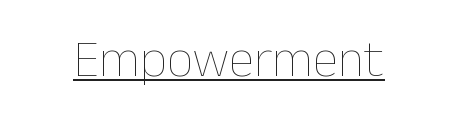
A continuous stroke trails under the words, as in a hyperlink. No extra tracking has been applied to these lines. A roman cut, with each character standing at attention. No extra ink here — the face is not bold. The passage shown is typed in a proportional face where columns would drift.
